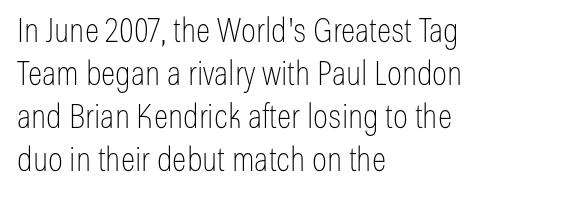
Q: Is the text bold? A: No.
Q: Is the text italic (slanted)? A: No, it is upright.
Q: Is the typeface a serif or a sans-serif typeface? A: Sans-serif.
Q: Is the text underlined? A: No.
Q: How is the paragraph aligned? A: Left-aligned.
Q: Is the spacing between letters normal or unusually wide? A: Normal.
Q: Is the spacing between lines tight, normal or loose? A: Normal.
Q: Width (condensed, normal, or wide)? A: Condensed.
Q: Stroke contrast? A: Low.
Q: x-height? A: Medium.
Q: Monospaced? A: No.
